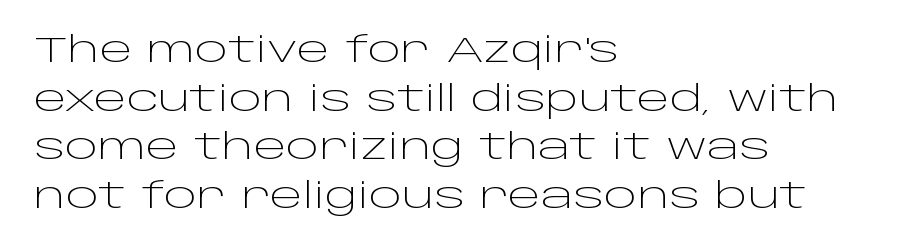
{"serif": "no", "italic": "no", "bold": "no", "weight": "light", "width": "wide", "stroke_contrast": "low", "x_height": "large", "monospaced": "no", "underline": "no", "align": "left", "line_spacing": "normal", "line_spacing_ratio": 1.39, "letter_spacing": "normal", "letter_spacing_em": 0.0, "glyph_px": 35}
